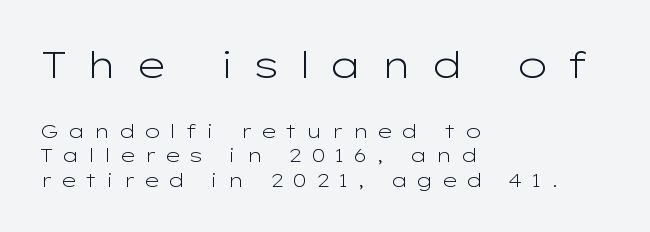
{"serif": "no", "italic": "no", "bold": "no", "weight": "light", "width": "wide", "stroke_contrast": "low", "x_height": "medium", "monospaced": "no", "underline": "no", "align": "left", "line_spacing": "normal", "line_spacing_ratio": 1.28, "letter_spacing": "wide", "letter_spacing_em": 0.45, "larger_block": "first", "size_ratio": 2.0, "glyph_px": 38}
